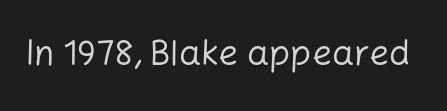
Q: Is the text bold? A: No.
Q: Is the text italic (slanted)? A: No, it is upright.
Q: Is the typeface a serif or a sans-serif typeface? A: Sans-serif.
Q: Is the text underlined? A: No.
Q: Is the spacing between letters normal or unusually wide? A: Normal.
Q: Width (condensed, normal, or wide)? A: Normal.
Q: Stroke contrast? A: Low.
Q: x-height? A: Medium.
Q: Monospaced? A: No.
